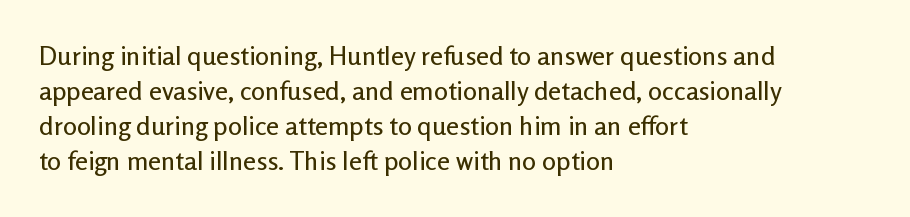
Upright lettering throughout. A classic flush-left, rag-right setting is used for this passage. Underlining? Definitely not there. The passage shown stacks its lines at a standard gap. The letterforms sit shoulder to shoulder at normal distance.
